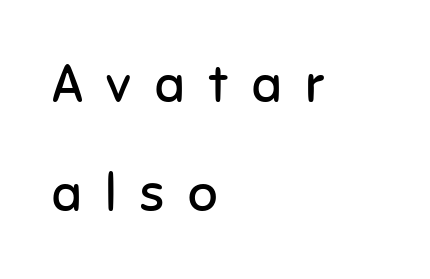
The image shows 52 px regular-weight sans-serif type, upright; set left-aligned, loose line spacing (2.09x), unusually wide letter spacing (+0.45 em), not underlined; low stroke contrast and a medium x-height.
